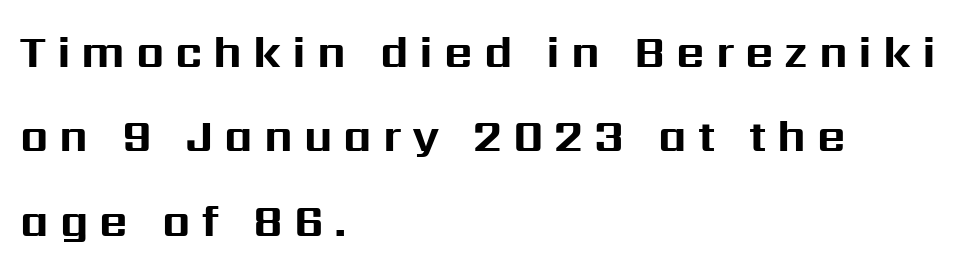
Q: Is the text bold? A: Yes.
Q: Is the text italic (slanted)? A: No, it is upright.
Q: Is the typeface a serif or a sans-serif typeface? A: Sans-serif.
Q: Is the text underlined? A: No.
Q: How is the paragraph aligned? A: Left-aligned.
Q: Is the spacing between letters normal or unusually wide? A: Unusually wide.
Q: Is the spacing between lines tight, normal or loose? A: Loose.
Q: Width (condensed, normal, or wide)? A: Normal.
Q: Stroke contrast? A: Medium.
Q: x-height? A: Medium.
Q: Monospaced? A: No.
